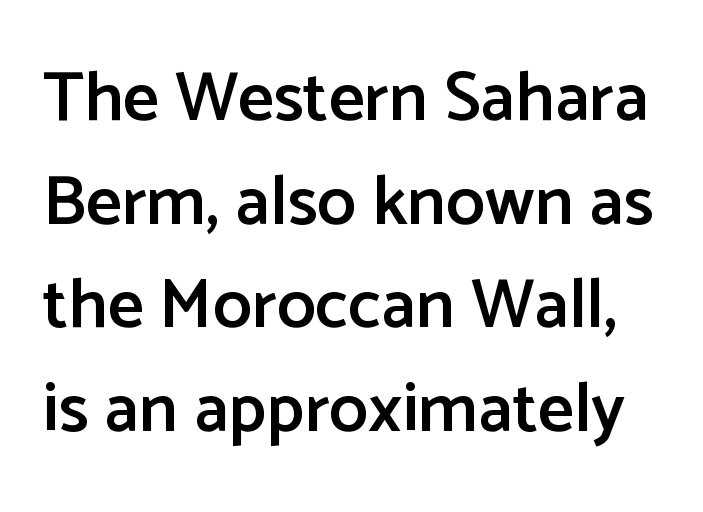
The passage shown is not underscored anywhere. Does the lettering tilt? It doesn't — this is upright. The lines sit at an ordinary, default distance from one another. What weight is shown? A semibold, between regular and bold. Check where the strokes stop: nothing finishes them off — pure sans. The type is set solid horizontally, with unmodified tracking.
